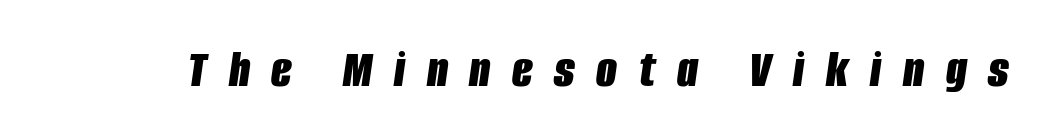
Q: Is the text bold? A: Yes.
Q: Is the text italic (slanted)? A: Yes, it leans right by about 8 degrees.
Q: Is the text underlined? A: No.
Q: Is the spacing between letters normal or unusually wide? A: Unusually wide.
Q: Width (condensed, normal, or wide)? A: Condensed.
Q: Stroke contrast? A: Low.
Q: x-height? A: Large.
Q: Monospaced? A: No.
